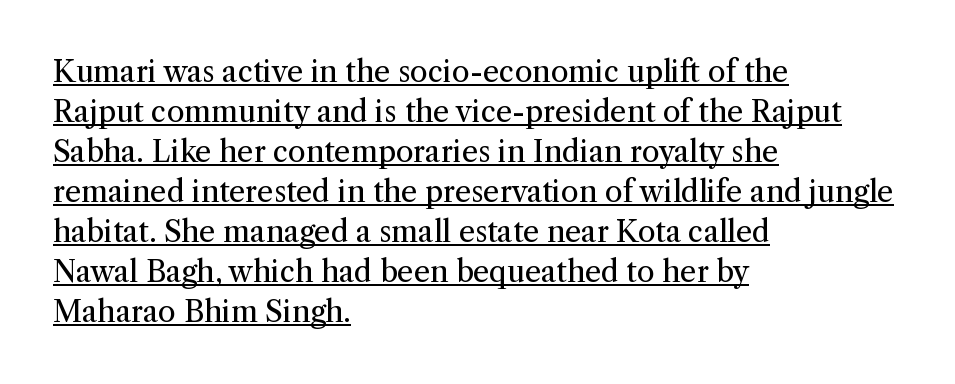
Q: Is the text bold? A: No.
Q: Is the text italic (slanted)? A: No, it is upright.
Q: Is the typeface a serif or a sans-serif typeface? A: Serif.
Q: Is the text underlined? A: Yes.
Q: How is the paragraph aligned? A: Left-aligned.
Q: Is the spacing between letters normal or unusually wide? A: Normal.
Q: Is the spacing between lines tight, normal or loose? A: Normal.
Q: Width (condensed, normal, or wide)? A: Normal.
Q: Stroke contrast? A: Medium.
Q: x-height? A: Medium.
Q: Monospaced? A: No.
